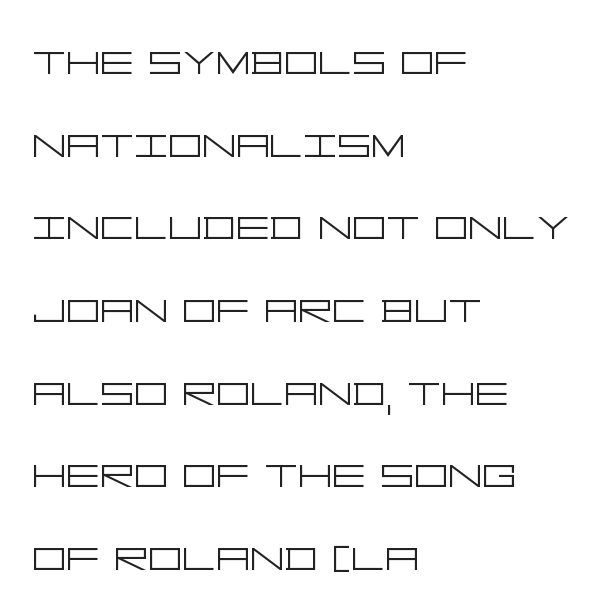
Quick note: underline off. The letters carry no serifs — their stems end cleanly without finishing strokes. Caption: multi-line text, flush left, ragged right. Nothing unusual about the tracking: characters are spaced as the font intends. Leading: standard. A light-to-regular cut is what we see here.
